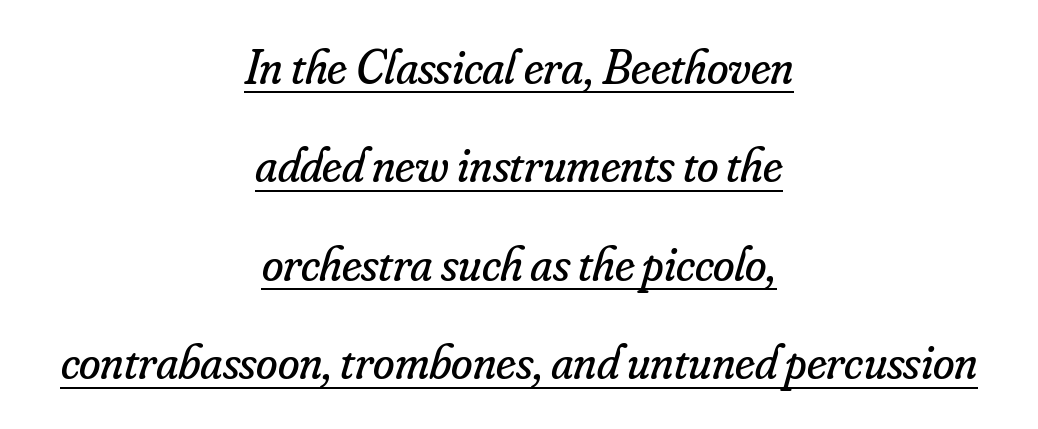
The image shows 49 px regular-weight serif type, italic (leaning right); set centered, loose line spacing (2.01x), normal letter spacing, underlined; low stroke contrast and a small x-height.
